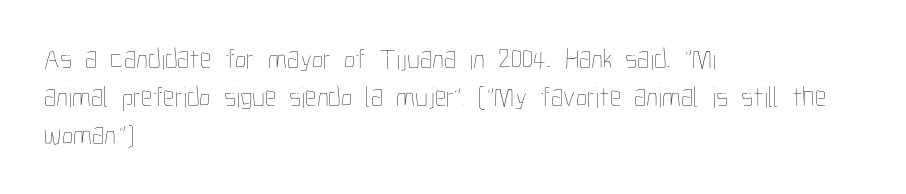
{"italic": "no", "bold": "no", "weight": "thin", "width": "condensed", "stroke_contrast": "low", "x_height": "medium", "monospaced": "no", "underline": "no", "align": "left", "line_spacing": "normal", "line_spacing_ratio": 1.31, "letter_spacing": "normal", "letter_spacing_em": 0.0, "glyph_px": 29}
